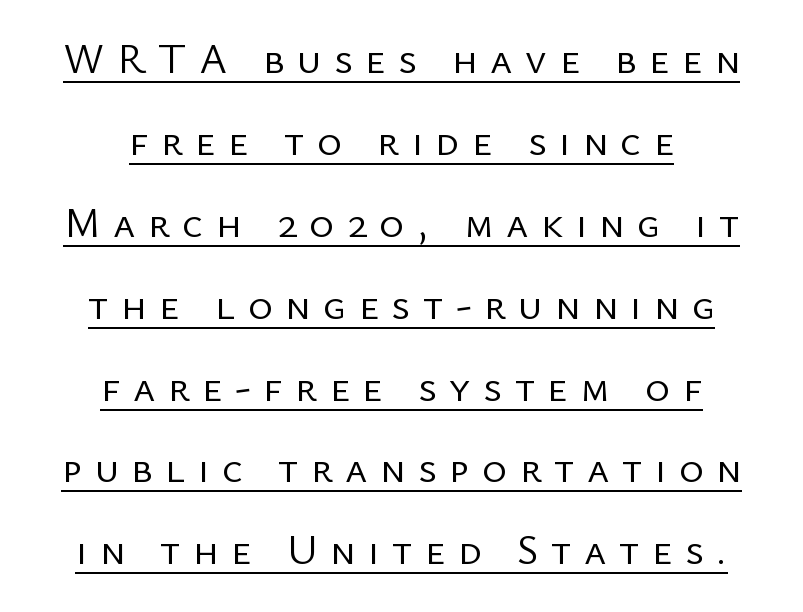
How are the letters spaced? Widely, with obvious added tracking. Emphasis is given by a line drawn under the lettering. In terms of posture, this sample is upright. Nothing heavy about these letters — not bold at all.
